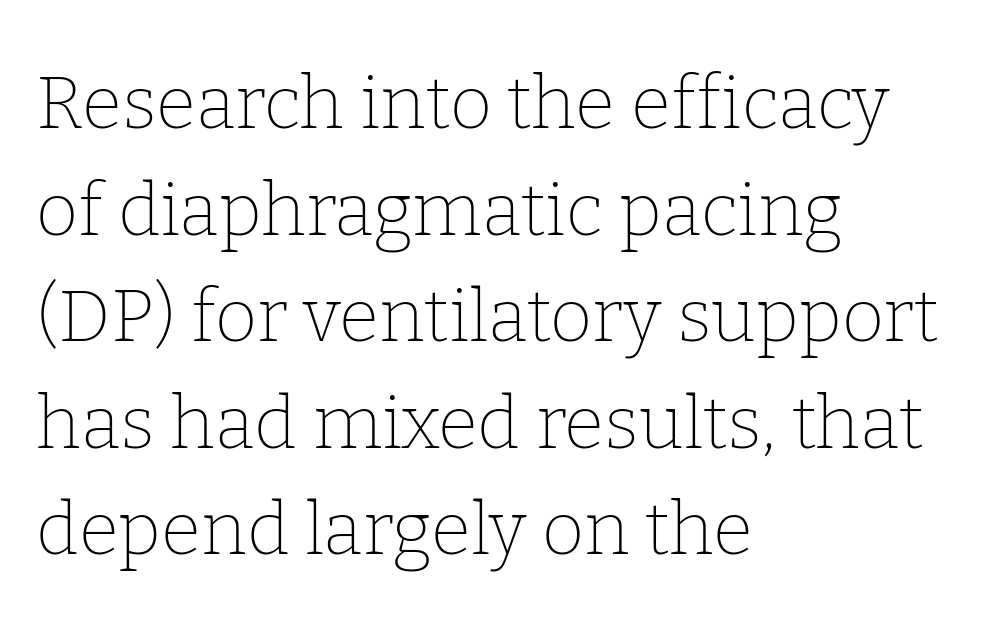
{"serif": "yes", "italic": "no", "bold": "no", "weight": "thin", "width": "normal", "stroke_contrast": "low", "x_height": "medium", "monospaced": "no", "underline": "no", "align": "left", "line_spacing": "normal", "line_spacing_ratio": 1.46, "letter_spacing": "normal", "letter_spacing_em": 0.0, "glyph_px": 73}
